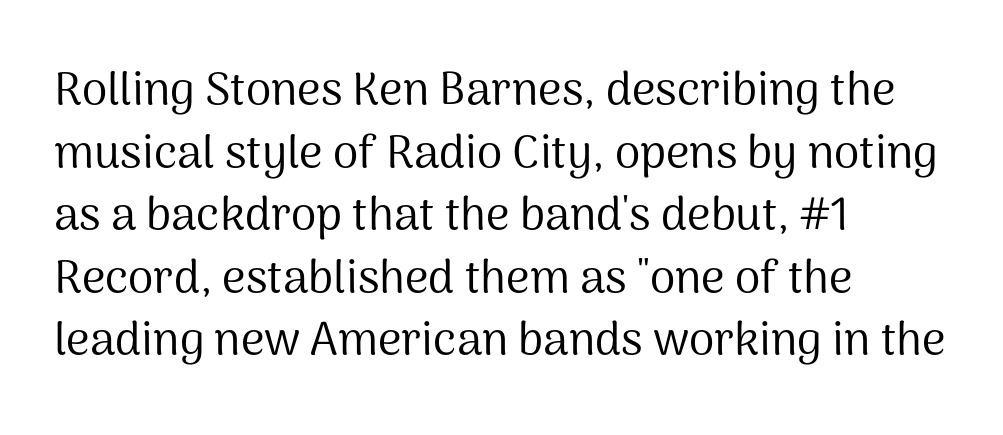
Q: Is the text bold? A: No.
Q: Is the text italic (slanted)? A: No, it is upright.
Q: Is the typeface a serif or a sans-serif typeface? A: Sans-serif.
Q: Is the text underlined? A: No.
Q: How is the paragraph aligned? A: Left-aligned.
Q: Is the spacing between letters normal or unusually wide? A: Normal.
Q: Is the spacing between lines tight, normal or loose? A: Normal.
Q: Width (condensed, normal, or wide)? A: Normal.
Q: Stroke contrast? A: Medium.
Q: x-height? A: Medium.
Q: Monospaced? A: No.
